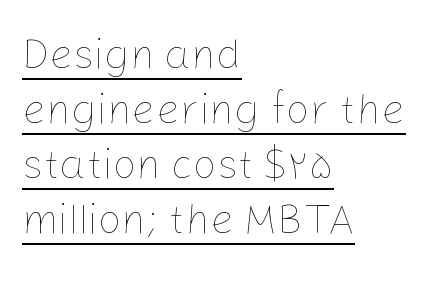
The image shows 42 px thin type, upright; set left-aligned, normal line spacing (1.31x), normal letter spacing, underlined; low stroke contrast and a medium x-height.
